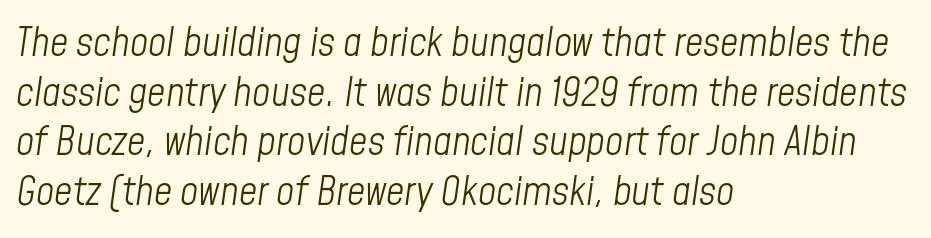
Plain, unruled lines of type. Would a proofreader flag this as italicized? Yes. You could not count columns in this text — the font is proportionally spaced. No heavy texture on the line: the type isn't bold. The setting favours the left margin, as ordinary paragraphs usually do.
